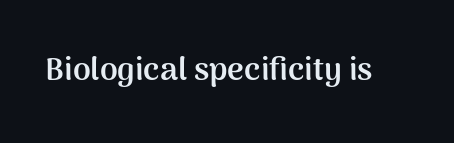
The image shows 32 px semibold sans-serif type, upright; set normal letter spacing, not underlined; medium stroke contrast and a medium x-height.
